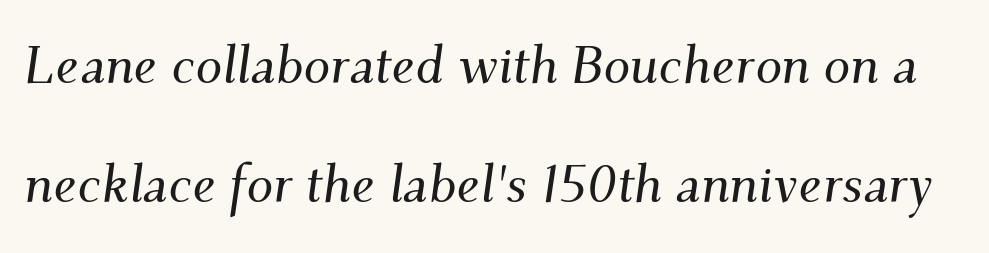
Q: Is the text italic (slanted)? A: Yes, it leans right by about 9 degrees.
Q: Is the typeface a serif or a sans-serif typeface? A: Serif.
Q: Is the text underlined? A: No.
Q: Is the spacing between letters normal or unusually wide? A: Normal.
Q: Is the spacing between lines tight, normal or loose? A: Loose.
Q: Width (condensed, normal, or wide)? A: Normal.
Q: Stroke contrast? A: Medium.
Q: x-height? A: Small.
Q: Monospaced? A: No.
